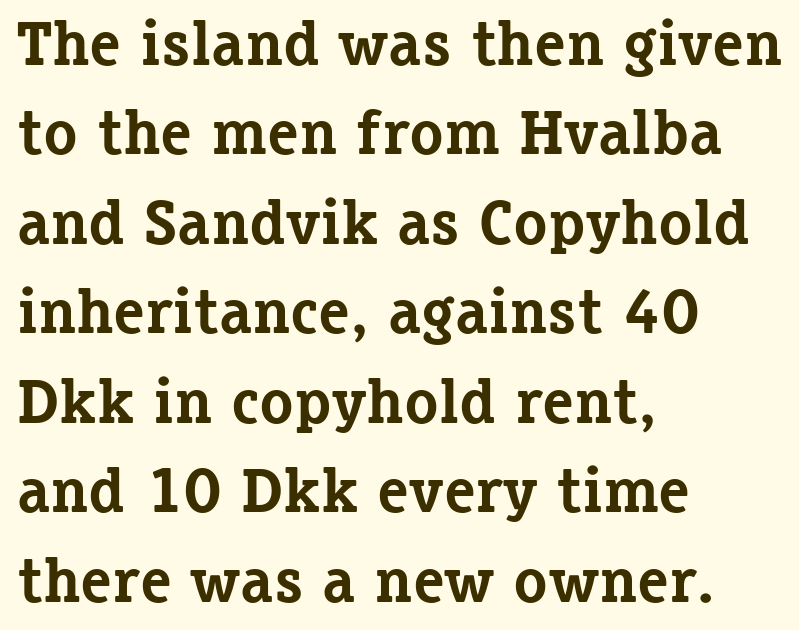
Every row of glyphs begins at an identical x-position on the left. The type sits square on the baseline with zero lean. Honestly, the row spacing looks completely unremarkable. Nobody touched the tracking dial on this one.
